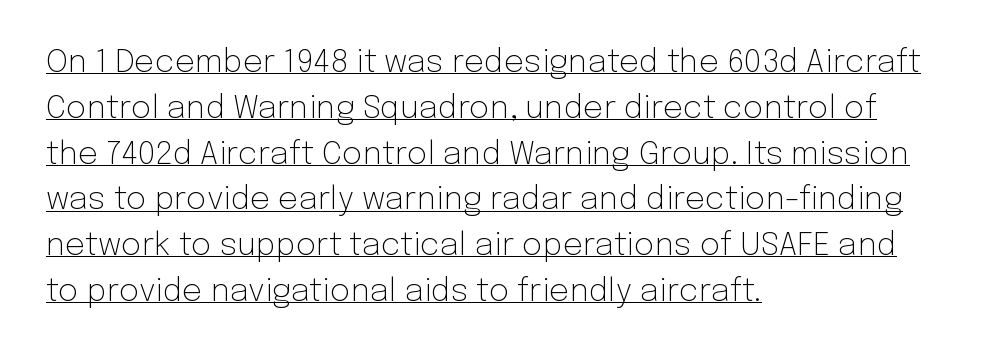
The image shows 32 px light sans-serif type, upright; set left-aligned, normal line spacing (1.43x), normal letter spacing, underlined; low stroke contrast and a medium x-height.
